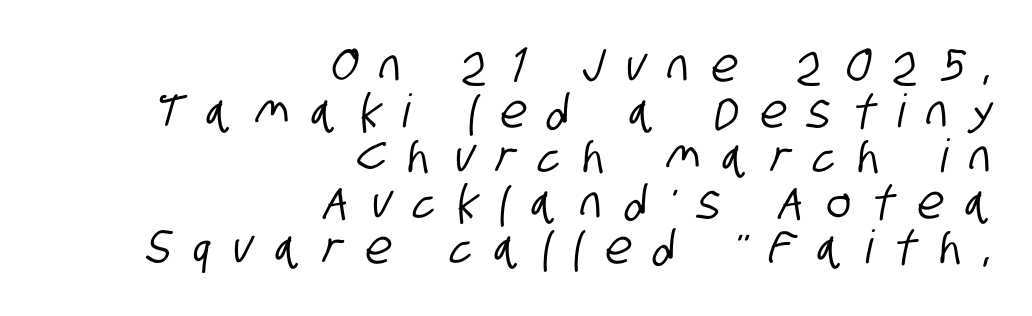
Whoever set this chose condensed vertical rhythm over breathing room. Each letter's strokes conclude bluntly, with no projecting serifs. What stands out about the letter spacing? Its width — letters are far apart. Each letter keeps its own natural width here, so spacing adapts to shape. The paragraph shown leans on its right margin.
